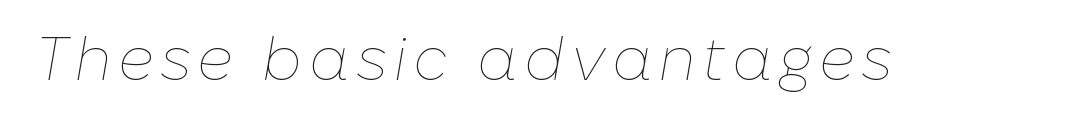
{"italic": "yes", "lean": "right", "slant_degrees": 10, "bold": "no", "weight": "thin", "width": "normal", "stroke_contrast": "low", "x_height": "medium", "monospaced": "no", "underline": "no", "glyph_px": 60}
